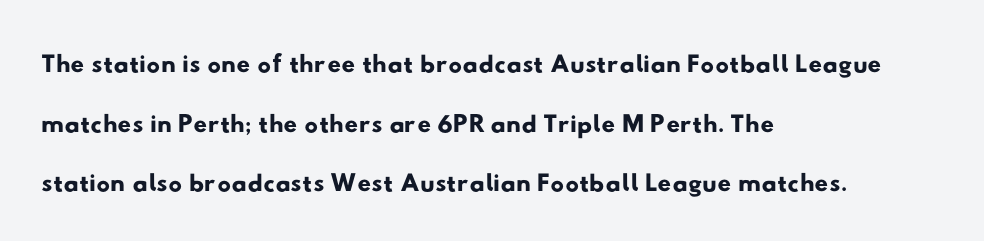
A typesetter would call this leading conventional body-copy spacing. Each word holds together tightly as a unit, with standard inter-letter gaps. Each letter keeps its own natural width here, so spacing adapts to shape. The text was rendered using a sans face with plain stroke endings. Honestly, there is no underline to notice here at all.
